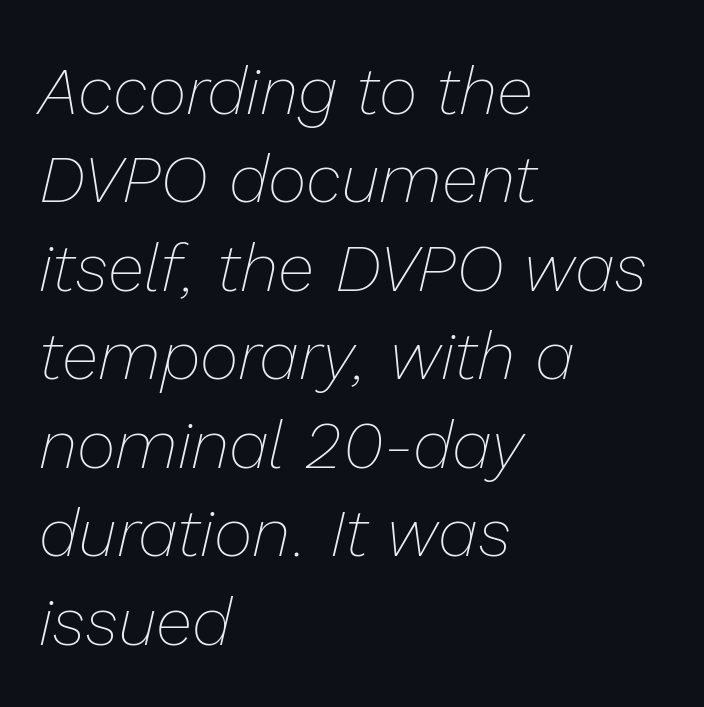
The image shows 67 px thin type, italic (leaning right); set left-aligned, normal line spacing (1.32x), normal letter spacing, not underlined; low stroke contrast and a medium x-height.
